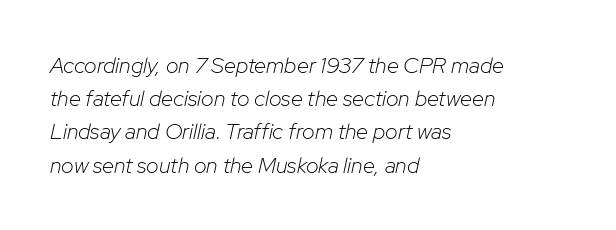
Q: Is the text bold? A: No.
Q: Is the text italic (slanted)? A: Yes, it leans right by about 12 degrees.
Q: Is the text underlined? A: No.
Q: How is the paragraph aligned? A: Left-aligned.
Q: Is the spacing between letters normal or unusually wide? A: Normal.
Q: Is the spacing between lines tight, normal or loose? A: Normal.
